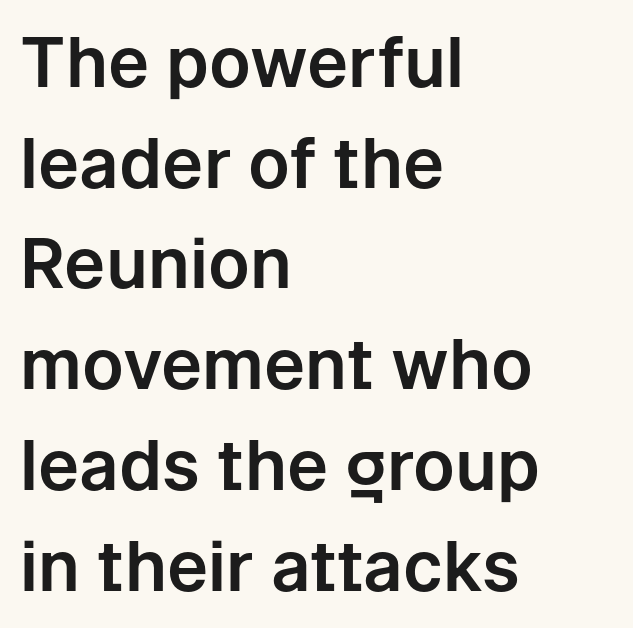
{"serif": "no", "italic": "no", "width": "normal", "stroke_contrast": "low", "x_height": "medium", "monospaced": "no", "underline": "no", "align": "left", "line_spacing": "normal", "line_spacing_ratio": 1.46, "letter_spacing": "normal", "letter_spacing_em": 0.0, "glyph_px": 69}
